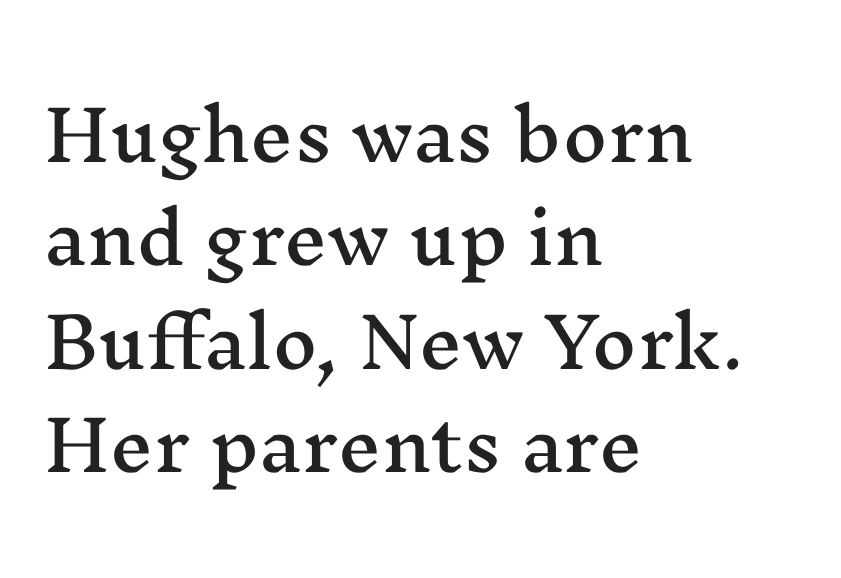
{"serif": "yes", "italic": "no", "width": "wide", "stroke_contrast": "medium", "x_height": "medium", "monospaced": "no", "underline": "no", "align": "left", "line_spacing": "normal", "line_spacing_ratio": 1.5, "letter_spacing": "normal", "letter_spacing_em": 0.0, "glyph_px": 69}
